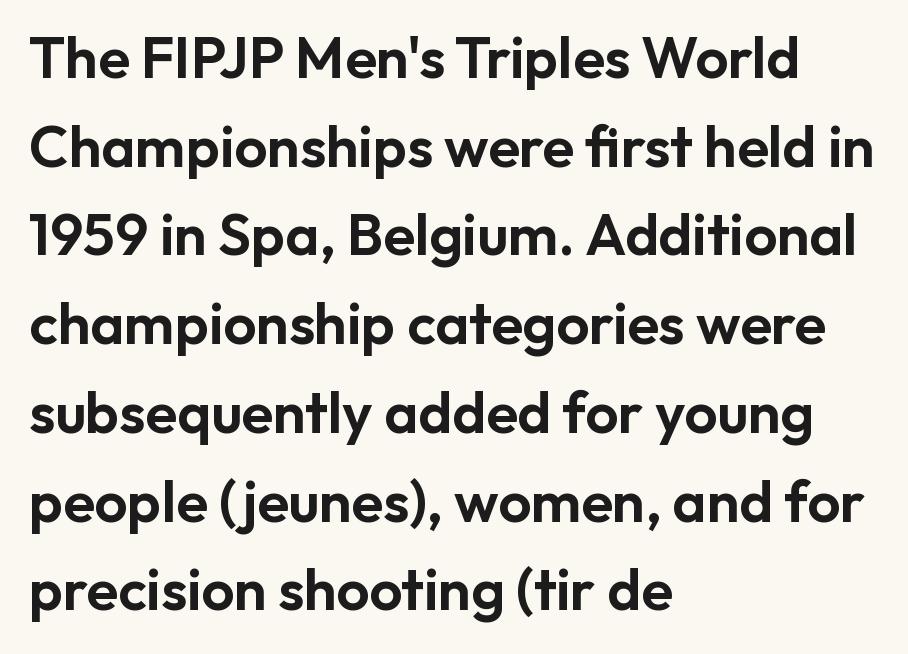
Q: Is the text italic (slanted)? A: No, it is upright.
Q: Is the typeface a serif or a sans-serif typeface? A: Sans-serif.
Q: Is the text underlined? A: No.
Q: How is the paragraph aligned? A: Left-aligned.
Q: Is the spacing between letters normal or unusually wide? A: Normal.
Q: Is the spacing between lines tight, normal or loose? A: Normal.
Q: Width (condensed, normal, or wide)? A: Normal.
Q: Stroke contrast? A: Low.
Q: x-height? A: Medium.
Q: Monospaced? A: No.
